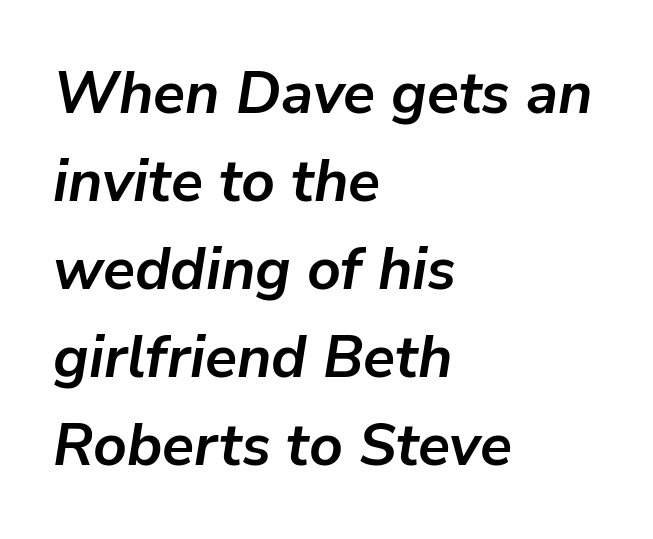
The image shows 59 px semibold type, italic (leaning right); set left-aligned, normal line spacing (1.49x), normal letter spacing, not underlined; low stroke contrast and a medium x-height.
